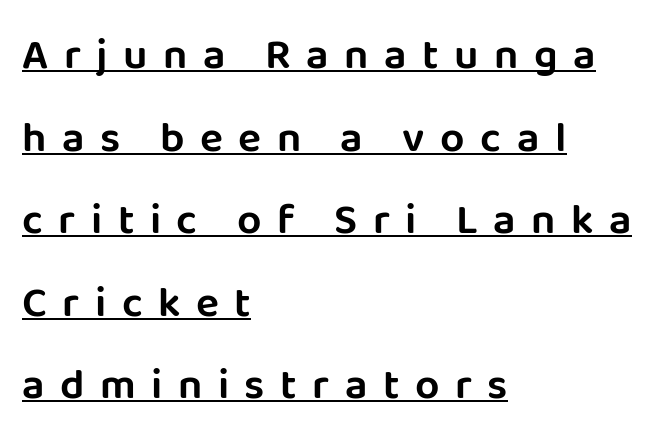
The image shows 43 px sans-serif type, upright; set left-aligned, loose line spacing (1.92x), unusually wide letter spacing (+0.36 em), underlined; low stroke contrast and a large x-height.
